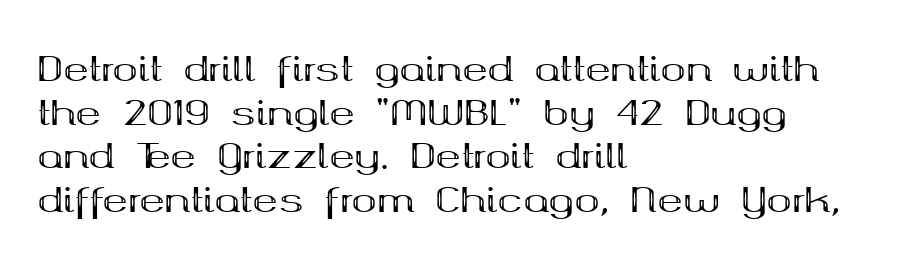
The image shows 34 px bold, wide serif type, upright; set left-aligned, normal line spacing (1.28x), normal letter spacing, not underlined; medium stroke contrast and a medium x-height.
